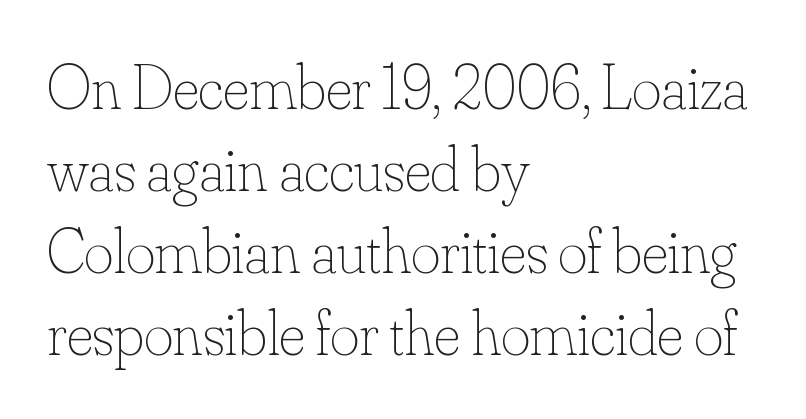
Q: Is the text bold? A: No.
Q: Is the text italic (slanted)? A: No, it is upright.
Q: Is the text underlined? A: No.
Q: How is the paragraph aligned? A: Left-aligned.
Q: Is the spacing between letters normal or unusually wide? A: Normal.
Q: Is the spacing between lines tight, normal or loose? A: Normal.
Q: Width (condensed, normal, or wide)? A: Normal.
Q: Stroke contrast? A: Low.
Q: x-height? A: Small.
Q: Monospaced? A: No.
